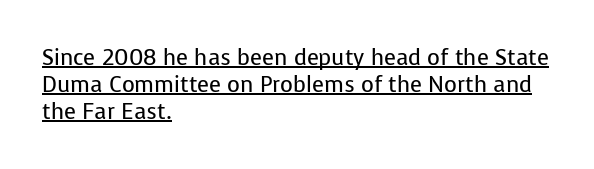
A student would call this left alignment; a typographer would say flush left, rag right. Vertical stems look standard width or narrower in stroke. Glyph-to-glyph distance matches everyday printed text. Posture: upright roman. Students, observe the line beneath the letters — that is underlining.
